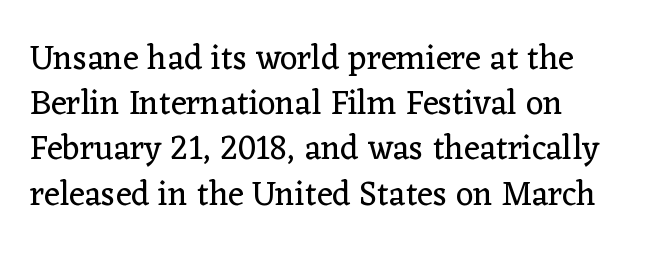
Q: Is the text bold? A: No.
Q: Is the text italic (slanted)? A: No, it is upright.
Q: Is the typeface a serif or a sans-serif typeface? A: Serif.
Q: Is the text underlined? A: No.
Q: Is the spacing between letters normal or unusually wide? A: Normal.
Q: Is the spacing between lines tight, normal or loose? A: Normal.
Q: Width (condensed, normal, or wide)? A: Normal.
Q: Stroke contrast? A: Low.
Q: x-height? A: Medium.
Q: Monospaced? A: No.
